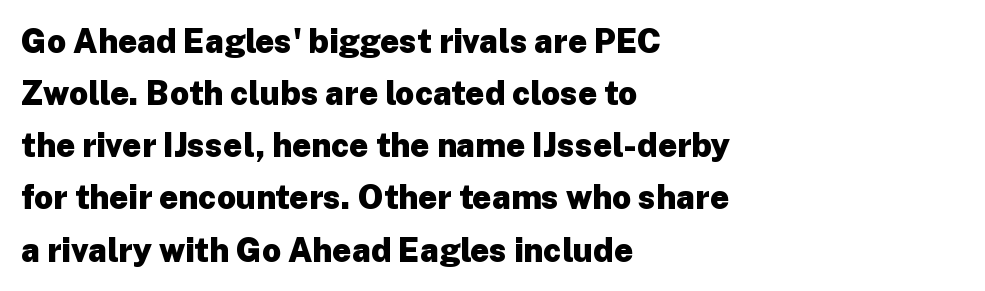
Upright lettering throughout. As a designer I'd log this as weight 700, bold. Descenders are the only things crossing below the line. What stands out about the letter spacing? Nothing — it is the standard amount. The setting favours the left margin, as ordinary paragraphs usually do. Note the varied advance widths — an 'i' is clearly narrower than an 'm'.
